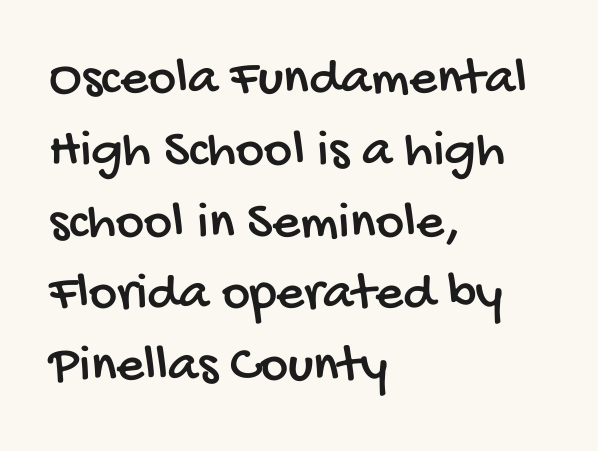
{"serif": "no", "width": "condensed", "stroke_contrast": "low", "x_height": "large", "monospaced": "no", "underline": "no", "align": "left", "line_spacing": "normal", "line_spacing_ratio": 1.33, "letter_spacing": "normal", "letter_spacing_em": 0.0, "glyph_px": 54}
